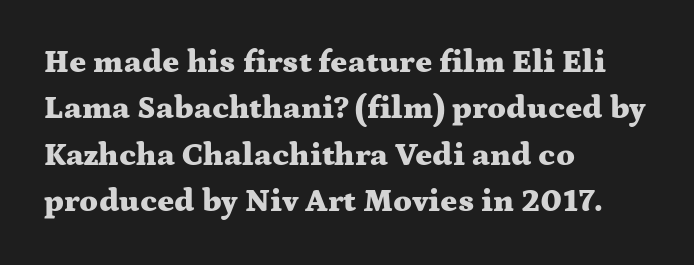
Check where the strokes stop: tiny serifs finish them off. Glyph-to-glyph distance matches everyday printed text. Words float on clear page, feet unadorned. Is this a fixed-width face? No — the glyphs have proportional, varying widths.
